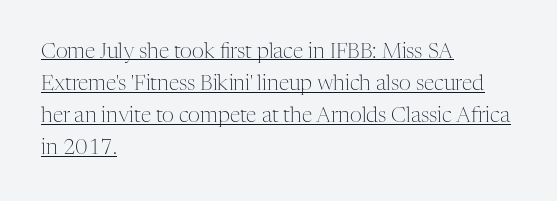
The image shows 21 px text type, upright; set left-aligned, normal line spacing (1.53x), normal letter spacing, underlined.
